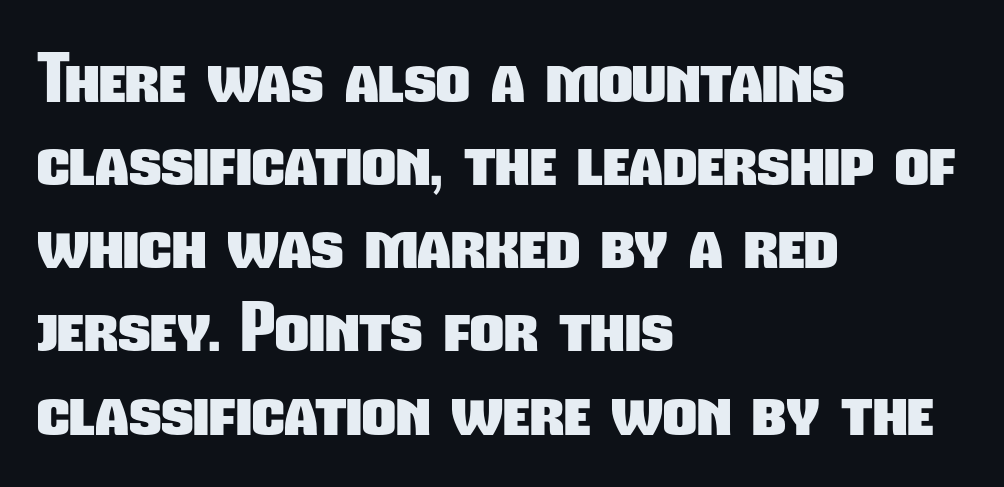
{"serif": "no", "bold": "yes", "weight": "heavy", "width": "condensed", "stroke_contrast": "low", "x_height": "medium", "monospaced": "no", "underline": "no", "align": "left", "line_spacing": "normal", "line_spacing_ratio": 1.26, "letter_spacing": "normal", "letter_spacing_em": 0.0, "glyph_px": 66}
